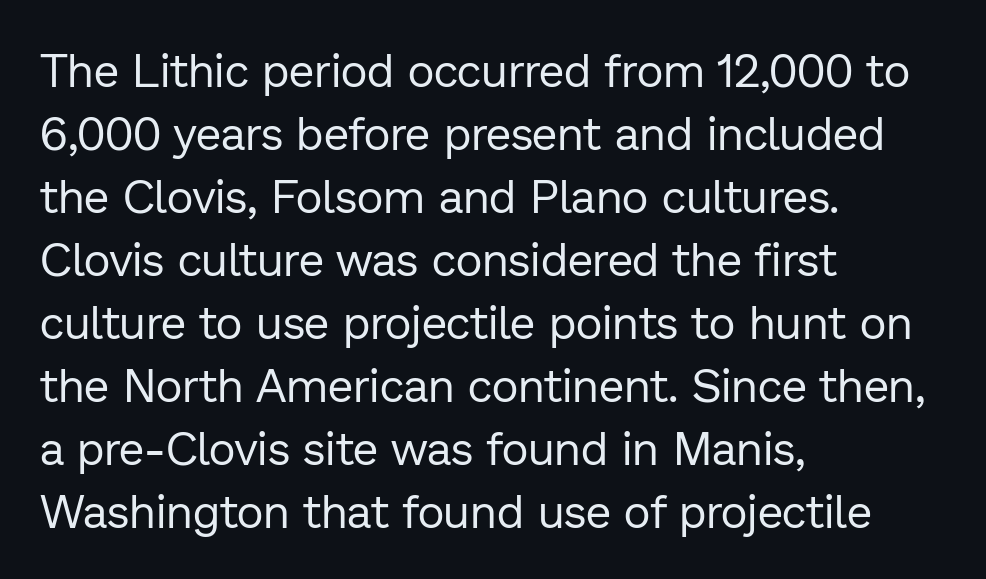
The image shows 46 px regular-weight sans-serif type, upright; set left-aligned, normal line spacing (1.37x), normal letter spacing, not underlined; low stroke contrast and a medium x-height.
